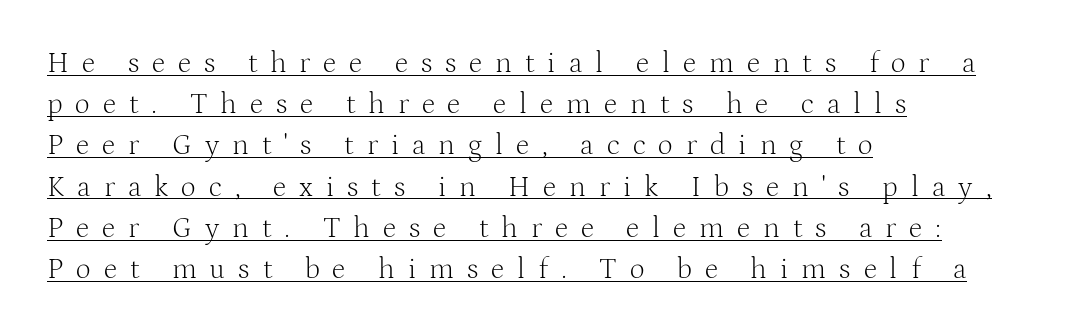
{"serif": "yes", "italic": "no", "bold": "no", "weight": "light", "width": "normal", "stroke_contrast": "medium", "x_height": "medium", "monospaced": "no", "underline": "yes", "align": "left", "line_spacing": "normal", "line_spacing_ratio": 1.42, "letter_spacing": "wide", "letter_spacing_em": 0.45, "glyph_px": 29}
